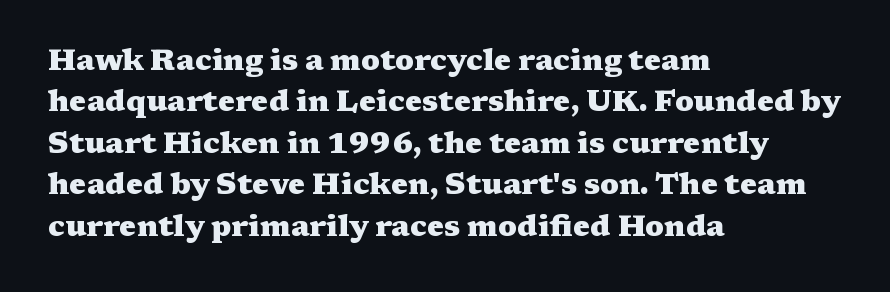
The image shows 29 px heavy, wide serif type, upright; set left-aligned, normal line spacing (1.43x), normal letter spacing, not underlined; medium stroke contrast and a medium x-height.
